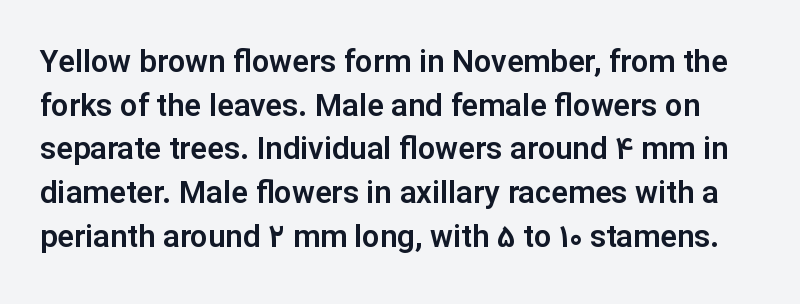
Honestly, there is no underline to notice here at all. The rendering shows plain stroke endings on the letterforms — a sans-serif design. This sample uses an upright cut, with every glyph sitting square on the baseline. The line-height multiplier appears to be the usual default.
